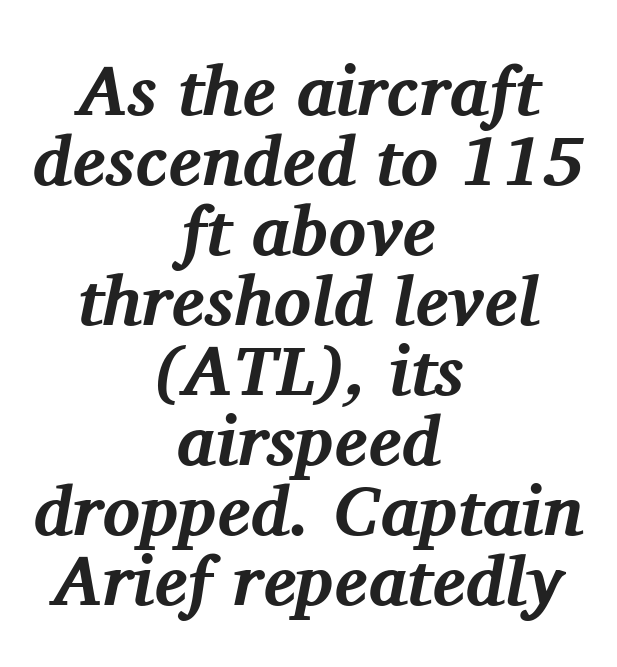
Spacing verdict: proportional, widths tailored to each character. Unmarked baselines from the first word to the last. When letters slant like this, we call the style italic. No extra tracking has been applied to these lines. Compared with typical paragraphs, the rows here are closer together. The typesetter chose a symmetrical, centered arrangement here.
